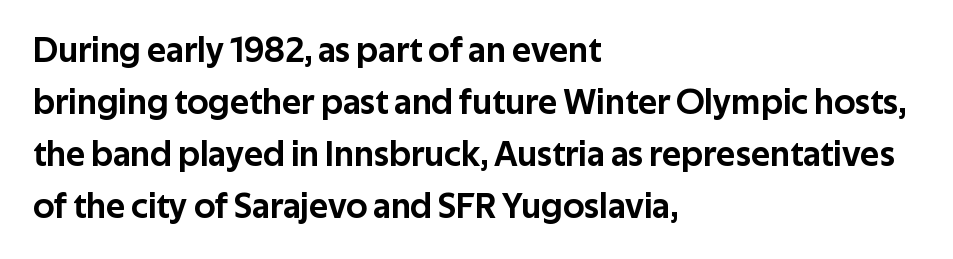
The image shows 36 px sans-serif type, upright; set left-aligned, normal line spacing (1.44x), normal letter spacing, not underlined; low stroke contrast and a medium x-height.
